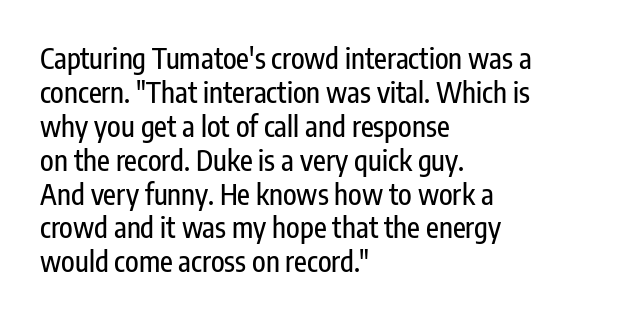
Q: Is the text italic (slanted)? A: No, it is upright.
Q: Is the typeface a serif or a sans-serif typeface? A: Sans-serif.
Q: Is the text underlined? A: No.
Q: How is the paragraph aligned? A: Left-aligned.
Q: Is the spacing between letters normal or unusually wide? A: Normal.
Q: Width (condensed, normal, or wide)? A: Condensed.
Q: Stroke contrast? A: Low.
Q: x-height? A: Medium.
Q: Monospaced? A: No.
